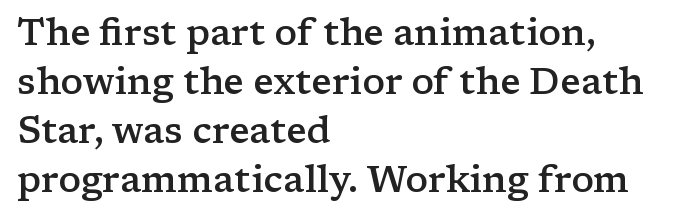
{"serif": "yes", "italic": "no", "bold": "semi", "weight": "semibold", "width": "wide", "stroke_contrast": "low", "x_height": "medium", "monospaced": "no", "underline": "no", "align": "left", "line_spacing": "normal", "line_spacing_ratio": 1.32, "letter_spacing": "normal", "letter_spacing_em": 0.0, "glyph_px": 37}
